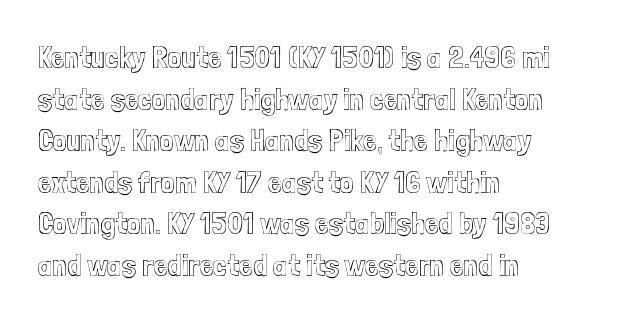
Q: Is the text italic (slanted)? A: No, it is upright.
Q: Is the text underlined? A: No.
Q: How is the paragraph aligned? A: Left-aligned.
Q: Is the spacing between letters normal or unusually wide? A: Normal.
Q: Is the spacing between lines tight, normal or loose? A: Normal.
Q: Width (condensed, normal, or wide)? A: Condensed.
Q: x-height? A: Medium.
Q: Monospaced? A: No.
